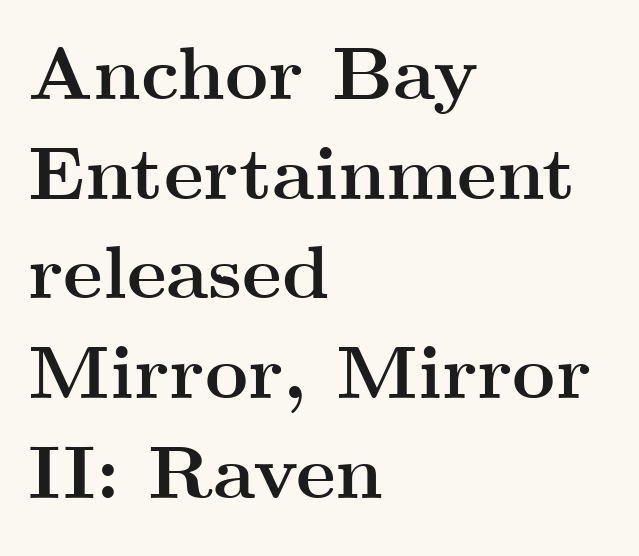
Clear beneath every line of the passage. The letters stand straight up with perfectly vertical stems. Compared with a centered layout, this one pins lines to the left instead. A dark, heavy texture on the line: the type is bold. Note the varied advance widths — an 'i' is clearly narrower than an 'm'.
